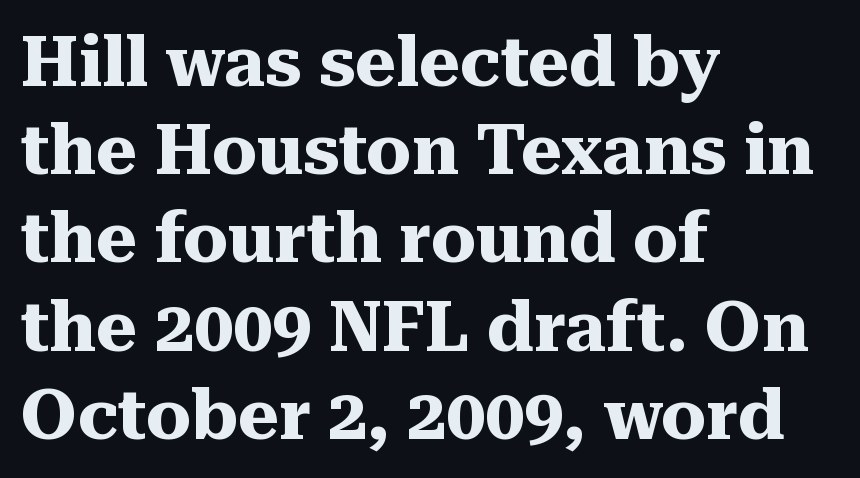
Where is the straight margin? On the left. Typographic density is high because the face is bold. Serifs: yes, visible at the terminals of the letterforms. The lettering holds an erect, upright posture throughout.
